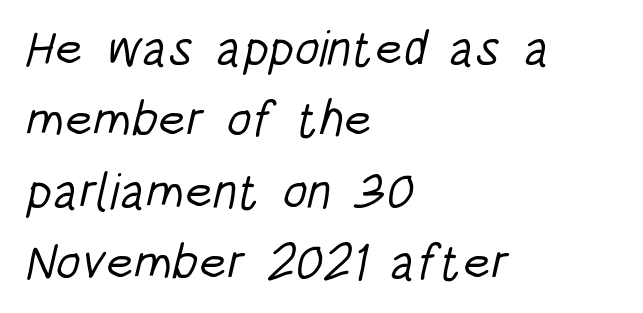
Q: Is the text bold? A: No.
Q: Is the typeface a serif or a sans-serif typeface? A: Sans-serif.
Q: Is the text underlined? A: No.
Q: How is the paragraph aligned? A: Left-aligned.
Q: Is the spacing between letters normal or unusually wide? A: Normal.
Q: Is the spacing between lines tight, normal or loose? A: Normal.
Q: Width (condensed, normal, or wide)? A: Condensed.
Q: Stroke contrast? A: Low.
Q: x-height? A: Large.
Q: Monospaced? A: No.
